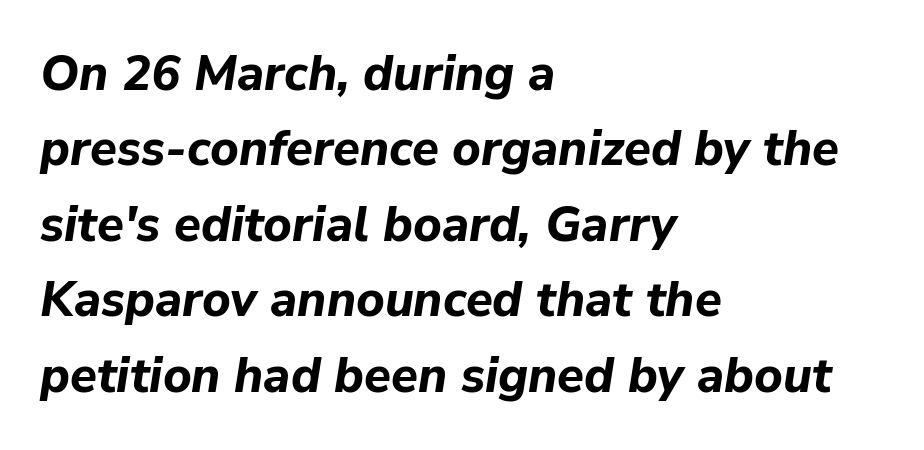
These lines are set flush left with a ragged right edge. This rendering leaves character spacing at its baseline value. In terms of leading, this rendering sits right in the middle. Is the type slanted? Yes — the strokes lean at a clear angle.
